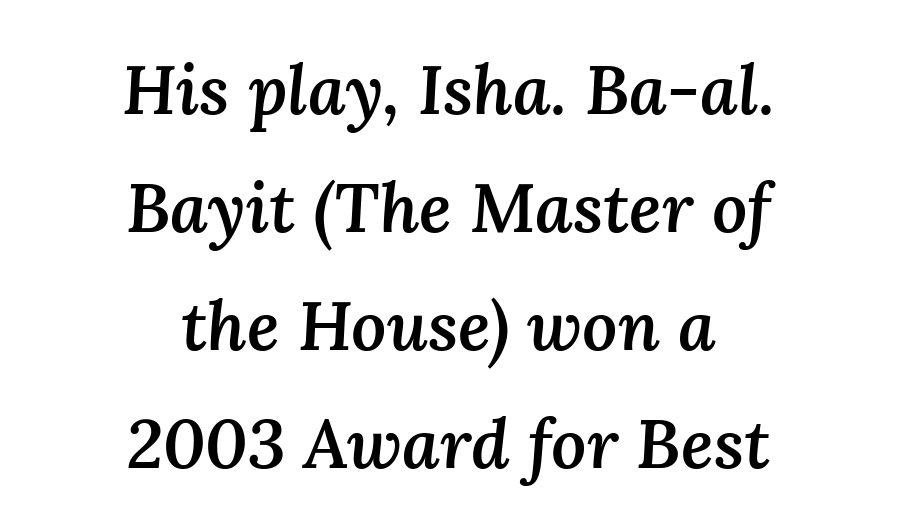
Q: Is the text bold? A: Semi-bold.
Q: Is the text italic (slanted)? A: Yes, it leans right by about 3 degrees.
Q: Is the text underlined? A: No.
Q: How is the paragraph aligned? A: Centered.
Q: Is the spacing between letters normal or unusually wide? A: Normal.
Q: Width (condensed, normal, or wide)? A: Normal.
Q: Stroke contrast? A: Medium.
Q: x-height? A: Medium.
Q: Monospaced? A: No.
